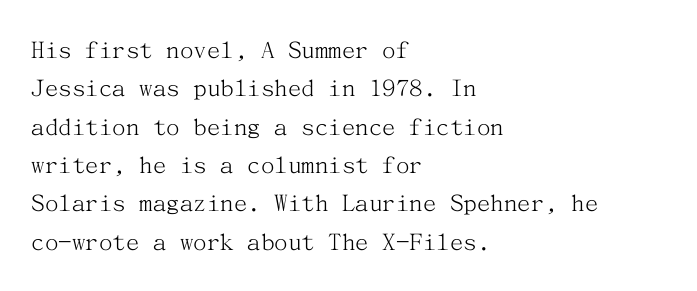
The image shows 27 px text type, upright; set left-aligned, normal line spacing (1.42x), normal letter spacing, not underlined.
